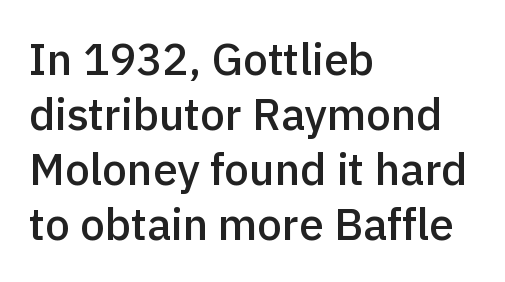
Q: Is the text bold? A: Semi-bold.
Q: Is the text italic (slanted)? A: No, it is upright.
Q: Is the typeface a serif or a sans-serif typeface? A: Sans-serif.
Q: Is the text underlined? A: No.
Q: How is the paragraph aligned? A: Left-aligned.
Q: Is the spacing between letters normal or unusually wide? A: Normal.
Q: Is the spacing between lines tight, normal or loose? A: Normal.
Q: Width (condensed, normal, or wide)? A: Normal.
Q: x-height? A: Medium.
Q: Monospaced? A: No.
